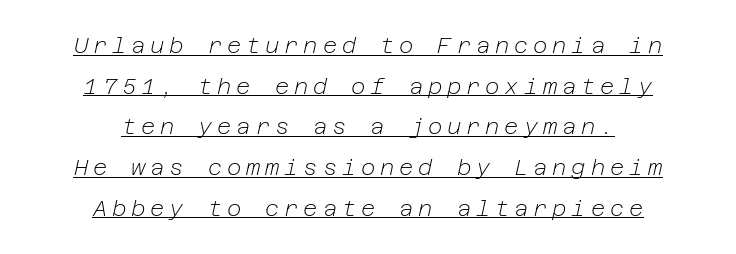
The image shows 22 px text type, italic (leaning right); set centered, line spacing 1.85x, unusually wide letter spacing (+0.22 em), underlined.
